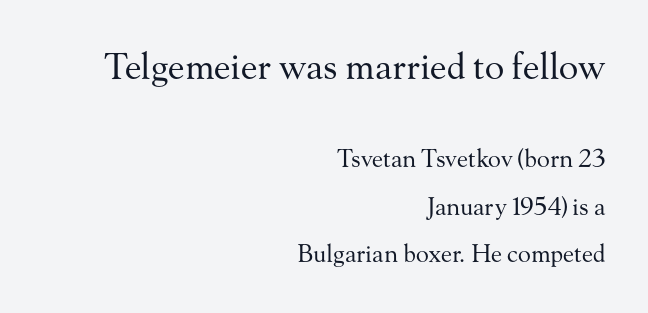
{"serif": "yes", "italic": "no", "bold": "no", "weight": "regular", "width": "normal", "stroke_contrast": "medium", "x_height": "small", "monospaced": "no", "underline": "no", "align": "right", "line_spacing": "loose", "line_spacing_ratio": 1.98, "letter_spacing": "normal", "letter_spacing_em": 0.0, "larger_block": "first", "size_ratio": 1.5, "glyph_px": 36}
